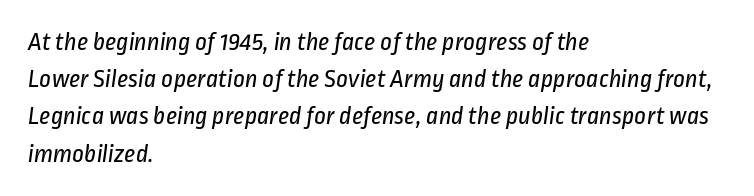
Q: Is the text bold? A: No.
Q: Is the text underlined? A: No.
Q: How is the paragraph aligned? A: Left-aligned.
Q: Is the spacing between letters normal or unusually wide? A: Normal.
Q: Is the spacing between lines tight, normal or loose? A: Normal.
